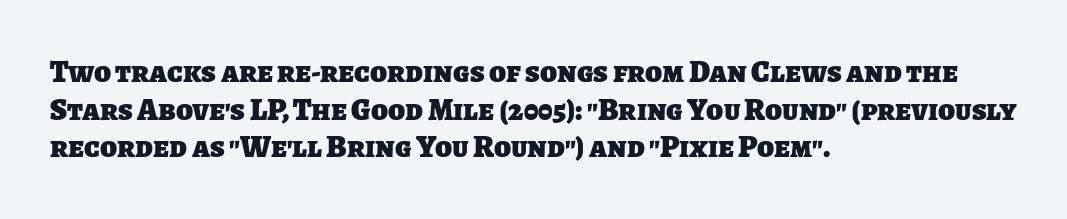
Q: Is the text bold? A: Yes.
Q: Is the typeface a serif or a sans-serif typeface? A: Sans-serif.
Q: Is the text underlined? A: No.
Q: How is the paragraph aligned? A: Left-aligned.
Q: Is the spacing between letters normal or unusually wide? A: Normal.
Q: Width (condensed, normal, or wide)? A: Normal.
Q: Stroke contrast? A: Low.
Q: x-height? A: Large.
Q: Monospaced? A: No.
